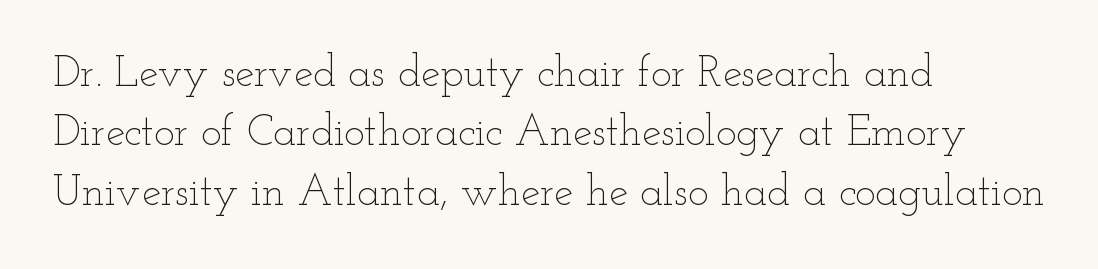
{"italic": "no", "bold": "no", "weight": "thin", "width": "wide", "stroke_contrast": "low", "x_height": "small", "monospaced": "no", "underline": "no", "align": "left", "line_spacing": "normal", "line_spacing_ratio": 1.38, "letter_spacing": "normal", "letter_spacing_em": 0.0, "glyph_px": 43}
